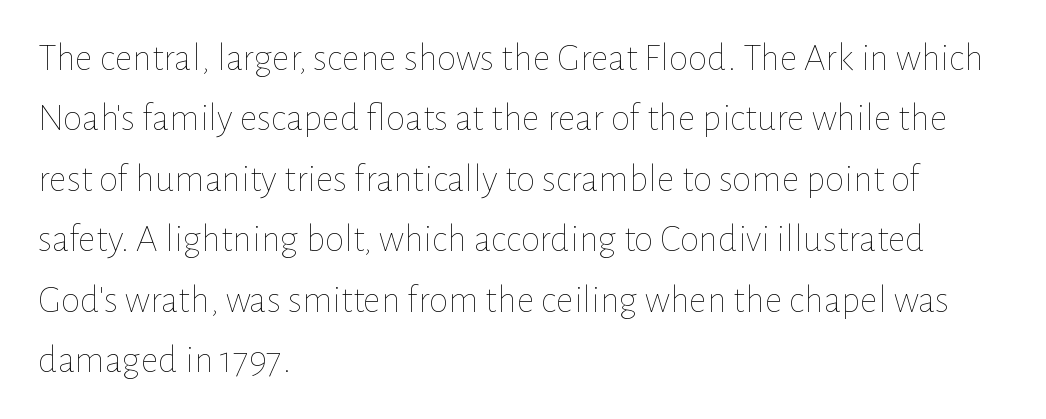
The image shows 39 px thin type, upright; set left-aligned, normal line spacing (1.55x), normal letter spacing, not underlined; low stroke contrast and a medium x-height.
